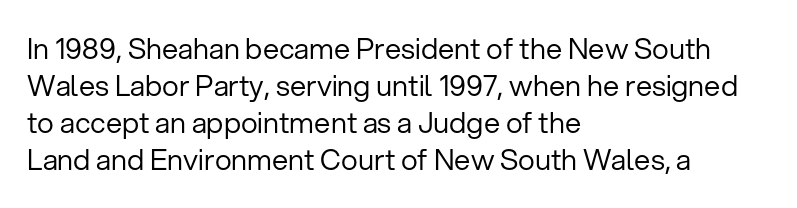
The image shows 29 px regular-weight sans-serif type, upright; set left-aligned, normal line spacing (1.28x), normal letter spacing, not underlined; low stroke contrast and a medium x-height.
